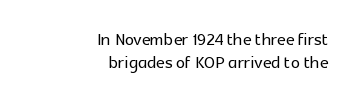
The image shows 23 px text type, upright; set right-aligned, tight line spacing (0.99x), normal letter spacing, not underlined.
